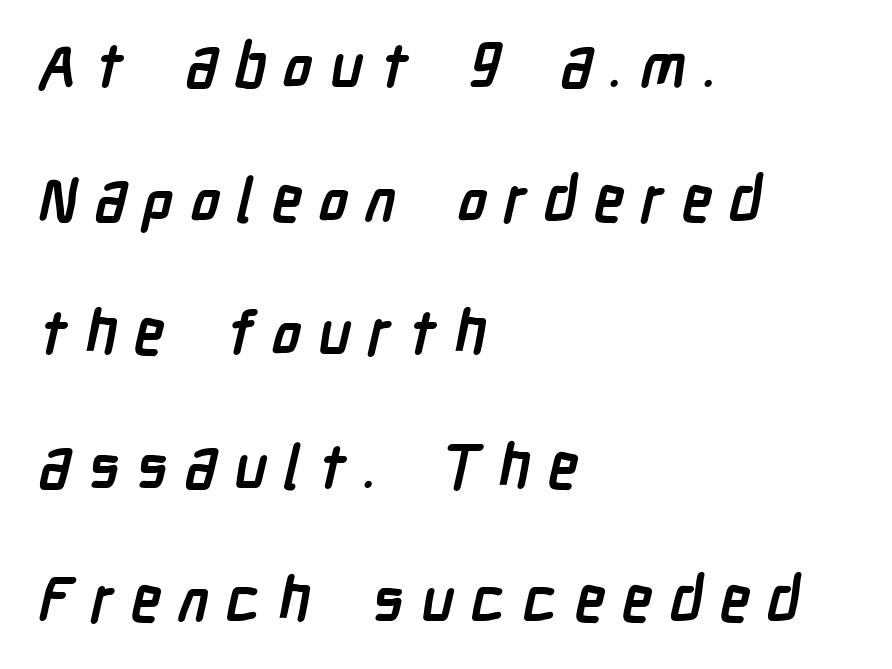
{"serif": "no", "bold": "yes", "weight": "semibold", "width": "condensed", "stroke_contrast": "low", "x_height": "medium", "monospaced": "no", "underline": "no", "align": "left", "line_spacing": "loose", "line_spacing_ratio": 2.19, "letter_spacing": "wide", "letter_spacing_em": 0.28, "glyph_px": 61}
